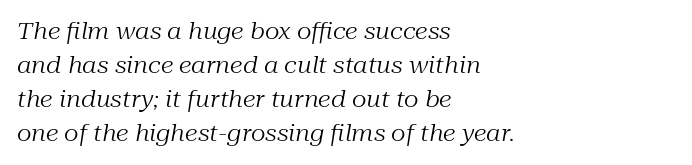
{"italic": "yes", "lean": "right", "slant_degrees": 10, "bold": "no", "underline": "no", "align": "left", "line_spacing": "normal", "line_spacing_ratio": 1.48, "letter_spacing": "normal", "letter_spacing_em": 0.0, "glyph_px": 23}
